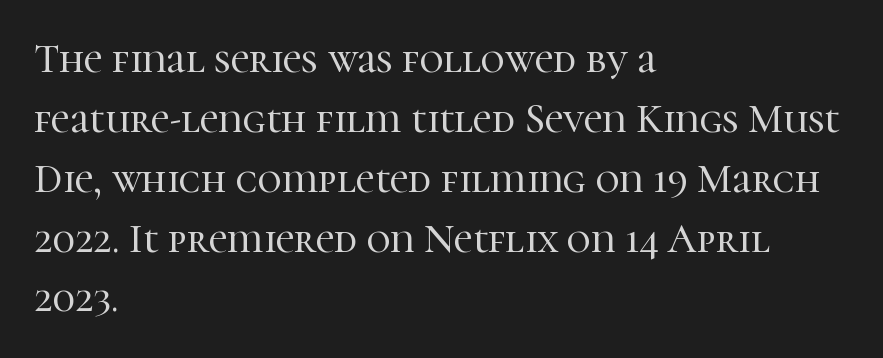
The image shows 41 px serif type, upright; set left-aligned, normal line spacing (1.46x), normal letter spacing, not underlined; high stroke contrast and a medium x-height.
